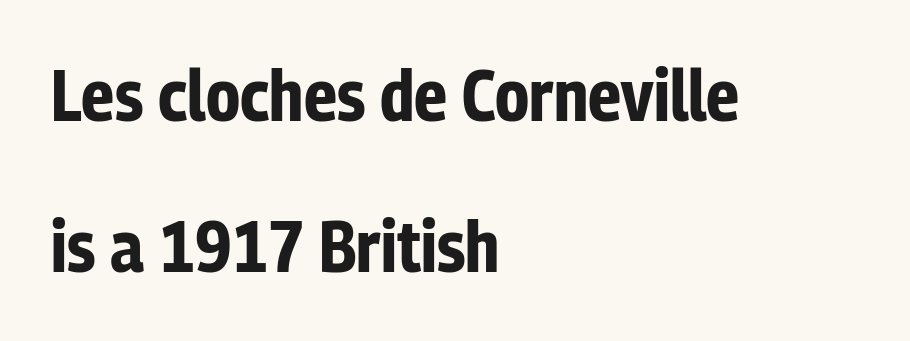
The image shows 72 px bold, condensed sans-serif type, upright; set left-aligned, loose line spacing (2.1x), normal letter spacing, not underlined; low stroke contrast and a medium x-height.
